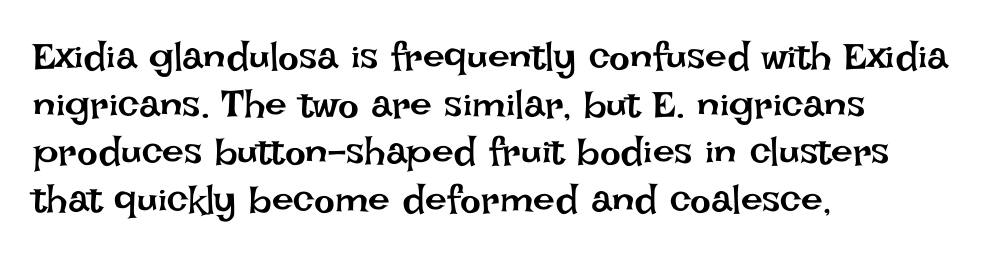
The image shows 39 px regular-weight type, upright; set left-aligned, line spacing 1.22x, normal letter spacing, not underlined; low stroke contrast and a large x-height.
